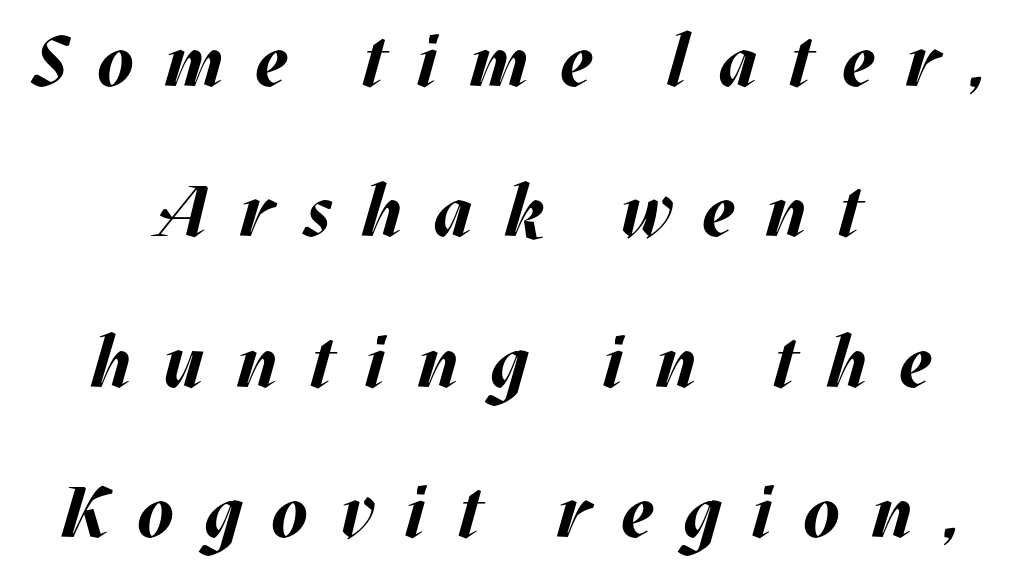
Is there much room between lines? Yes — plenty of vertical air separates them. The whitespace from short lines is split evenly between both sides. A bare baseline throughout the passage. The letters are bold, with thick, heavy strokes. Proportional: the letters do not fall into vertical columns.
